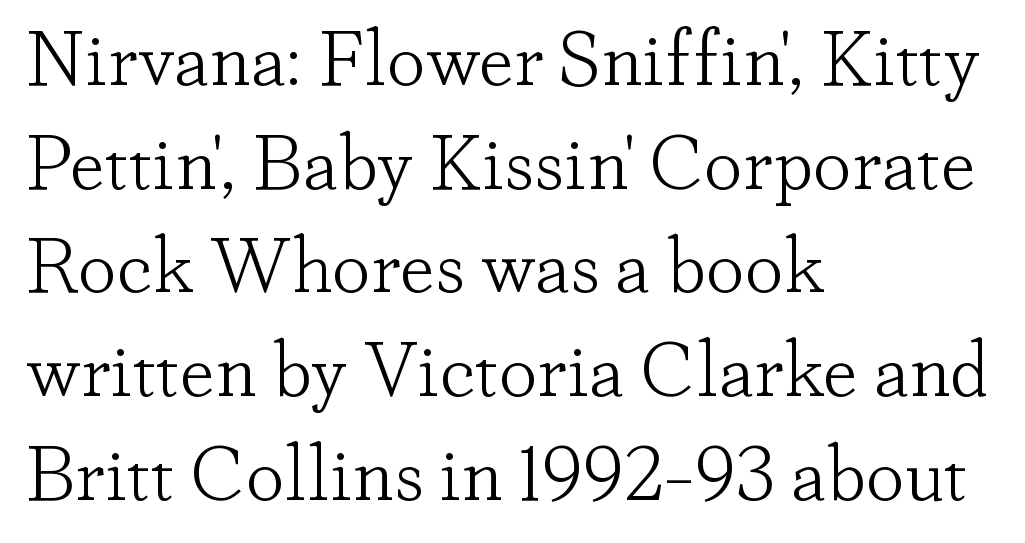
Q: Is the text bold? A: No.
Q: Is the text italic (slanted)? A: No, it is upright.
Q: Is the typeface a serif or a sans-serif typeface? A: Serif.
Q: Is the text underlined? A: No.
Q: How is the paragraph aligned? A: Left-aligned.
Q: Is the spacing between letters normal or unusually wide? A: Normal.
Q: Is the spacing between lines tight, normal or loose? A: Normal.
Q: Width (condensed, normal, or wide)? A: Normal.
Q: Stroke contrast? A: Low.
Q: x-height? A: Small.
Q: Monospaced? A: No.
